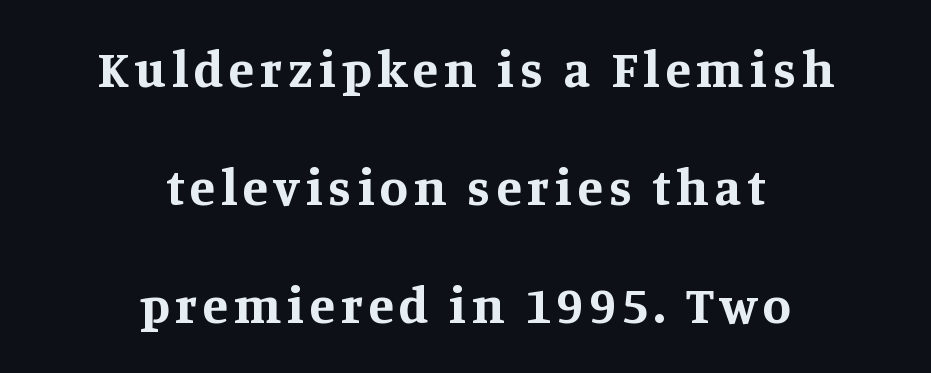
{"serif": "yes", "italic": "no", "bold": "yes", "weight": "bold", "width": "normal", "stroke_contrast": "medium", "x_height": "large", "monospaced": "no", "underline": "no", "align": "center", "line_spacing": "loose", "line_spacing_ratio": 2.27, "glyph_px": 52}
